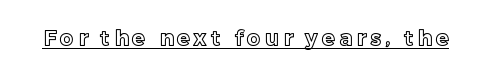
The image shows 21 px text type, upright; set unusually wide letter spacing (+0.21 em), underlined.
